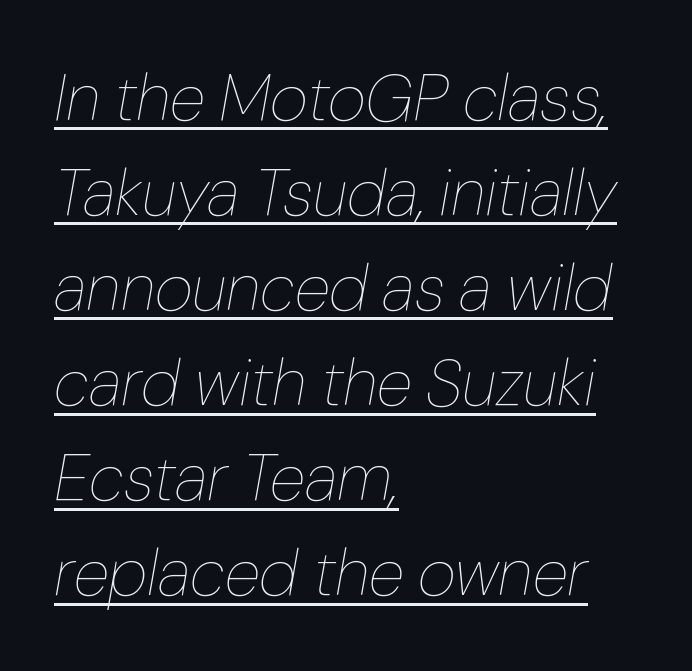
{"italic": "yes", "lean": "right", "slant_degrees": 10, "bold": "no", "weight": "thin", "width": "normal", "stroke_contrast": "low", "x_height": "medium", "monospaced": "no", "underline": "yes", "align": "left", "line_spacing": "normal", "line_spacing_ratio": 1.44, "letter_spacing": "normal", "letter_spacing_em": 0.0, "glyph_px": 66}
